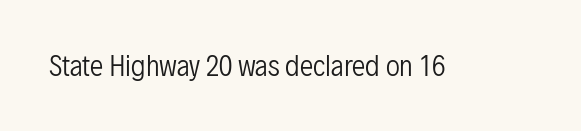
{"italic": "no", "bold": "no", "underline": "no", "letter_spacing": "normal", "letter_spacing_em": 0.0, "glyph_px": 27}
